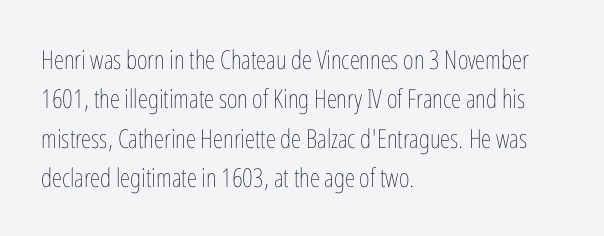
A typesetter would mark this as roman, not italic. Does the leading feel generous? No, just average. The typesetter chose a ragged-right arrangement here. The gaps between neighbouring characters are ordinary and unremarkable. Is this a heavy cut? Hardly; it is regular or lighter. The space directly below the letters is spotless.
